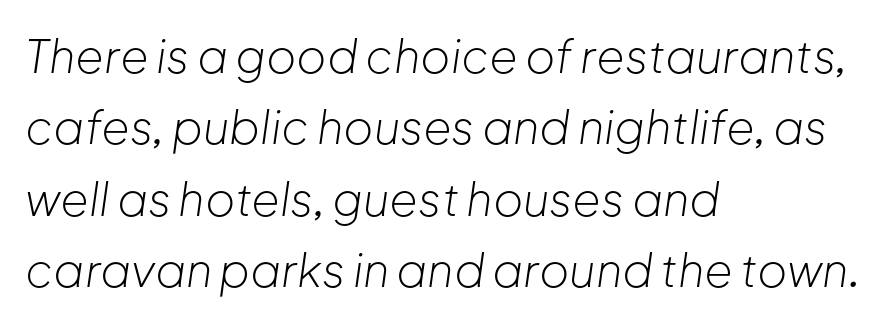
Italic: yes, the glyphs are oblique. Stems here are at most as thick as an everyday book face. Observe the ordinary spacing: letters are neighbours, not strangers. Successive baselines arrive at the customary interval. Do the characters align in a grid? No, the font is proportional. Rule under the text: the space is simply empty.
